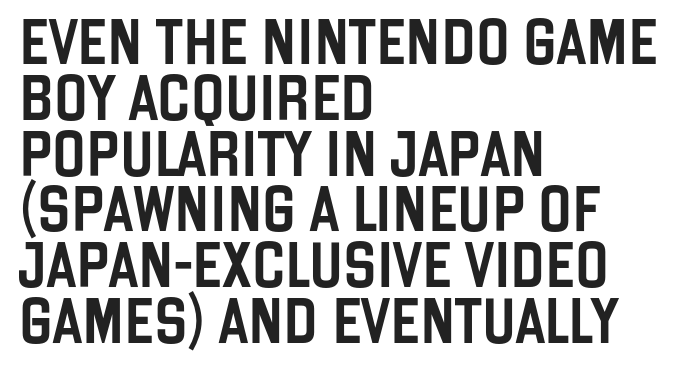
The passage shown has conventional tracking throughout. In terms of posture, this sample is upright. The passage shown is typeset with a sans-serif family. The setting favours the left margin, as ordinary paragraphs usually do. The strip under each line holds only bare page. Do the characters align in a grid? No, the font is proportional.
